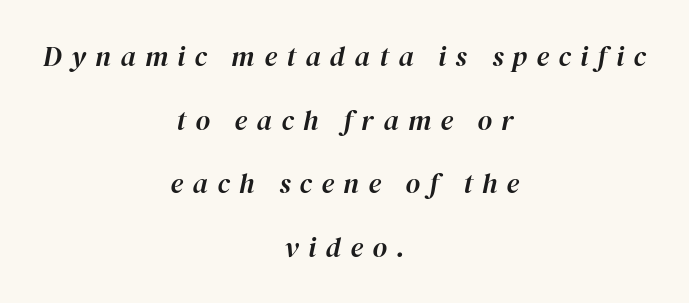
Q: Is the text italic (slanted)? A: Yes, it leans right by about 12 degrees.
Q: Is the text underlined? A: No.
Q: How is the paragraph aligned? A: Centered.
Q: Is the spacing between letters normal or unusually wide? A: Unusually wide.
Q: Is the spacing between lines tight, normal or loose? A: Loose.
Q: Width (condensed, normal, or wide)? A: Normal.
Q: Stroke contrast? A: High.
Q: x-height? A: Medium.
Q: Monospaced? A: No.
